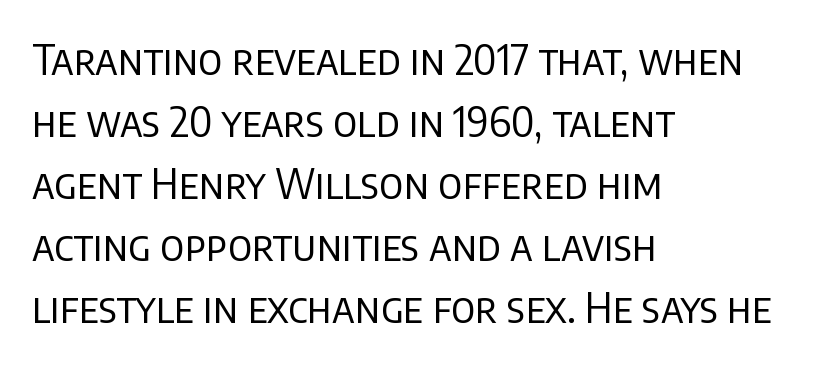
{"serif": "no", "italic": "no", "bold": "no", "weight": "regular", "width": "normal", "stroke_contrast": "low", "x_height": "large", "monospaced": "no", "underline": "no", "align": "left", "line_spacing": "normal", "line_spacing_ratio": 1.51, "letter_spacing": "normal", "letter_spacing_em": 0.0, "glyph_px": 41}
